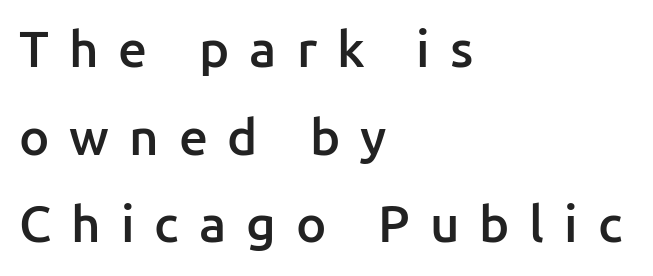
The image shows 51 px semibold sans-serif type, upright; set left-aligned, line spacing 1.72x, unusually wide letter spacing (+0.39 em), not underlined; low stroke contrast and a medium x-height.
